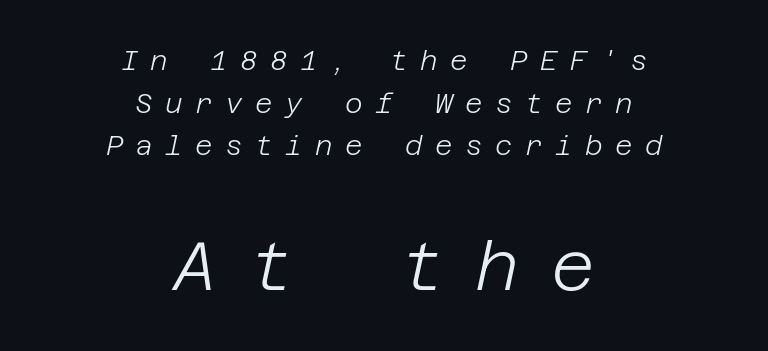
Q: Is the text bold? A: No.
Q: Is the text italic (slanted)? A: Yes, it leans right by about 12 degrees.
Q: Is the text underlined? A: No.
Q: How is the paragraph aligned? A: Centered.
Q: Is the spacing between letters normal or unusually wide? A: Unusually wide.
Q: Is the spacing between lines tight, normal or loose? A: Normal.
Q: Which block of text is set in a larger size, the first (top) or the second (bottom)? A: The second (bottom) one.
Q: Width (condensed, normal, or wide)? A: Normal.
Q: Stroke contrast? A: Low.
Q: x-height? A: Large.
